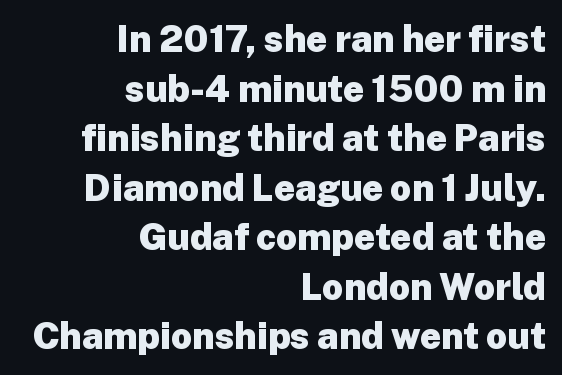
{"serif": "no", "italic": "no", "bold": "yes", "weight": "heavy", "width": "normal", "stroke_contrast": "low", "x_height": "medium", "monospaced": "no", "underline": "no", "align": "right", "line_spacing": "normal", "line_spacing_ratio": 1.34, "letter_spacing": "normal", "letter_spacing_em": 0.0, "glyph_px": 37}
